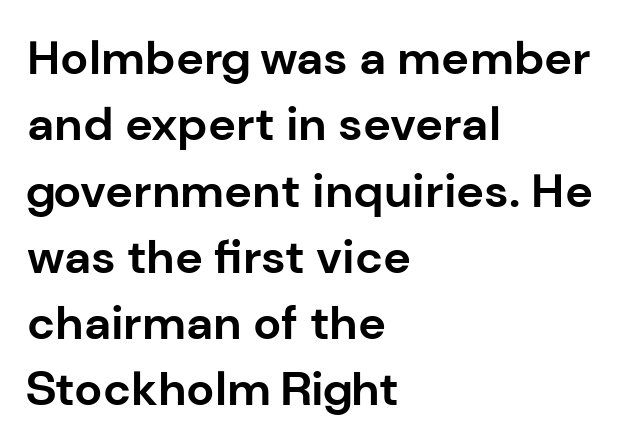
The image shows 47 px bold sans-serif type, upright; set left-aligned, normal line spacing (1.41x), normal letter spacing, not underlined; low stroke contrast and a medium x-height.
